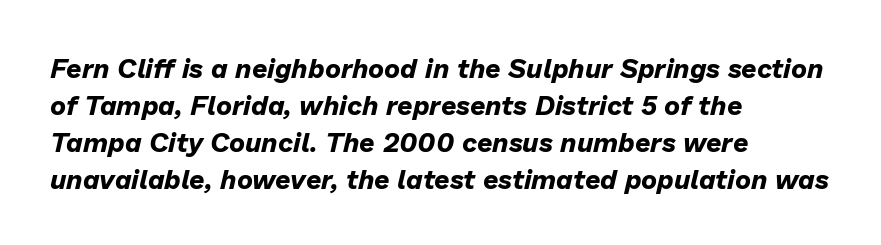
Q: Is the text bold? A: Yes.
Q: Is the text italic (slanted)? A: Yes, it leans right by about 13 degrees.
Q: Is the text underlined? A: No.
Q: How is the paragraph aligned? A: Left-aligned.
Q: Is the spacing between letters normal or unusually wide? A: Normal.
Q: Is the spacing between lines tight, normal or loose? A: Normal.
